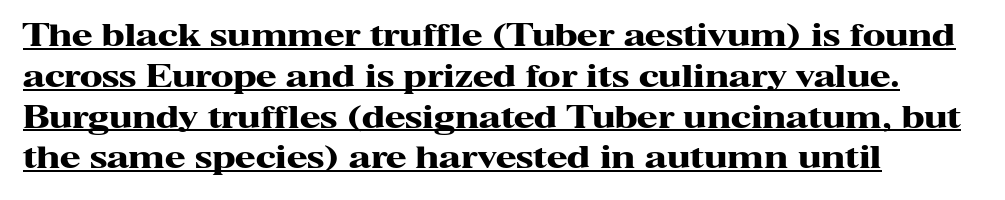
Q: Is the text bold? A: Yes.
Q: Is the text italic (slanted)? A: No, it is upright.
Q: Is the typeface a serif or a sans-serif typeface? A: Serif.
Q: Is the text underlined? A: Yes.
Q: How is the paragraph aligned? A: Left-aligned.
Q: Is the spacing between letters normal or unusually wide? A: Normal.
Q: Is the spacing between lines tight, normal or loose? A: Normal.
Q: Width (condensed, normal, or wide)? A: Wide.
Q: Stroke contrast? A: High.
Q: x-height? A: Medium.
Q: Monospaced? A: No.
